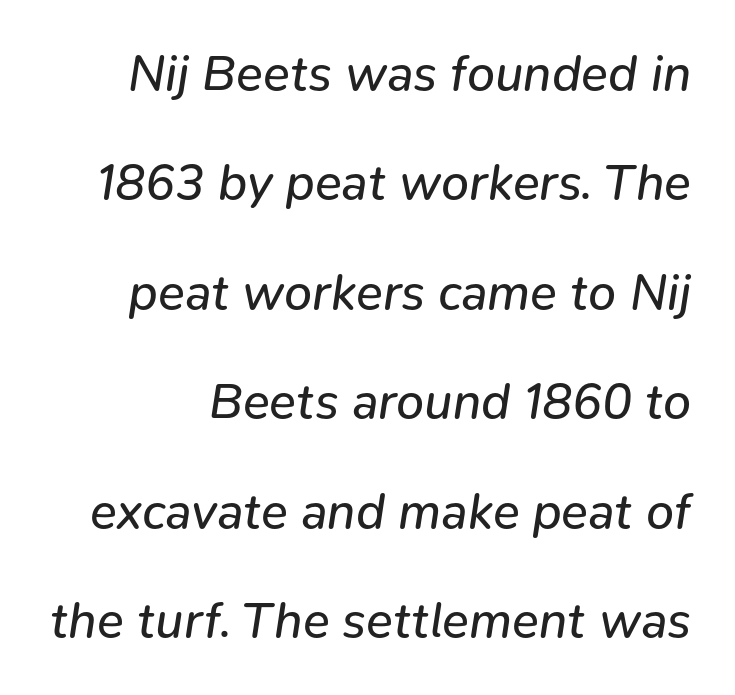
Stroke mass is kept to a normal reading level or below. If you measured baseline to baseline, you'd find a long distance. Unmarked baselines from the first word to the last. Do the characters align in a grid? No, the font is proportional. Default kerning and tracking; the words read as compact shapes. You can tell it's italic because the verticals aren't actually vertical.
